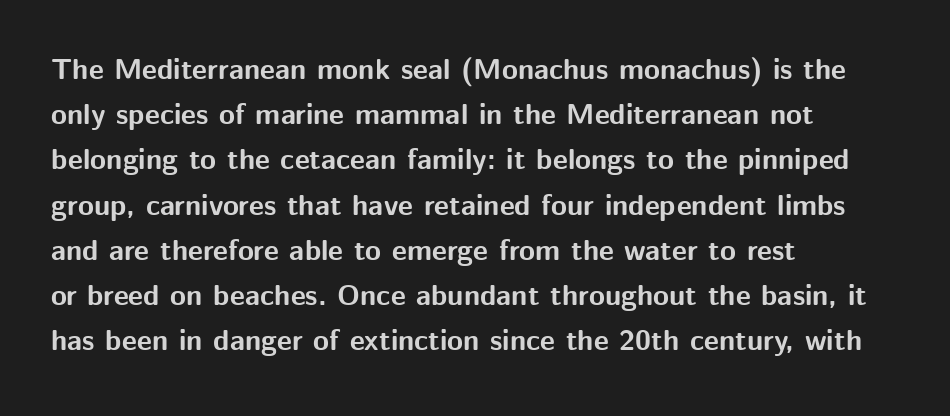
Q: Is the text bold? A: Yes.
Q: Is the text italic (slanted)? A: No, it is upright.
Q: Is the typeface a serif or a sans-serif typeface? A: Sans-serif.
Q: Is the text underlined? A: No.
Q: How is the paragraph aligned? A: Left-aligned.
Q: Is the spacing between letters normal or unusually wide? A: Normal.
Q: Is the spacing between lines tight, normal or loose? A: Normal.
Q: Width (condensed, normal, or wide)? A: Normal.
Q: Stroke contrast? A: Medium.
Q: x-height? A: Medium.
Q: Monospaced? A: No.
